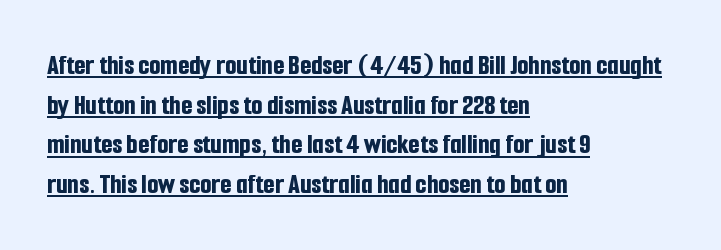
I'd call this a sans setting — the letters go barefoot. The space between consecutive lines is moderate. Does a line run under the words? Yes, clearly. Does extra space separate the letters? No, they use regular spacing. Heavy-handed strokes throughout: this text is bold. In CSS terms this would be text-align: left.
